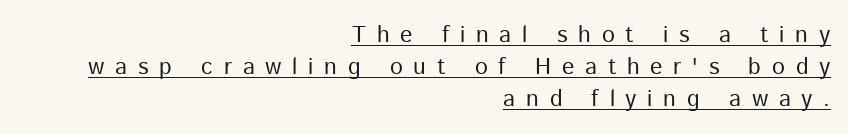
Q: Is the text bold? A: No.
Q: Is the text italic (slanted)? A: No, it is upright.
Q: Is the text underlined? A: Yes.
Q: How is the paragraph aligned? A: Right-aligned.
Q: Is the spacing between letters normal or unusually wide? A: Unusually wide.
Q: Is the spacing between lines tight, normal or loose? A: Normal.
